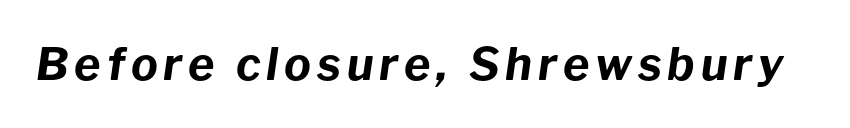
The image shows 45 px bold type, italic (leaning right); set not underlined; low stroke contrast and a medium x-height.
